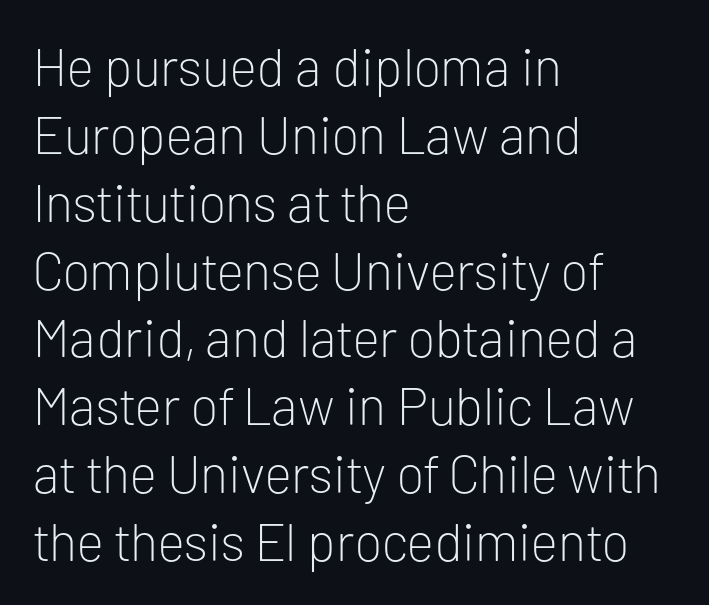
Q: Is the text bold? A: No.
Q: Is the text italic (slanted)? A: No, it is upright.
Q: Is the typeface a serif or a sans-serif typeface? A: Sans-serif.
Q: Is the text underlined? A: No.
Q: How is the paragraph aligned? A: Left-aligned.
Q: Is the spacing between letters normal or unusually wide? A: Normal.
Q: Is the spacing between lines tight, normal or loose? A: Normal.
Q: Width (condensed, normal, or wide)? A: Normal.
Q: Stroke contrast? A: Low.
Q: x-height? A: Medium.
Q: Monospaced? A: No.
